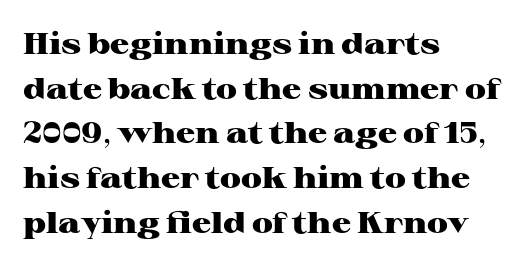
Q: Is the text bold? A: Yes.
Q: Is the text italic (slanted)? A: No, it is upright.
Q: Is the typeface a serif or a sans-serif typeface? A: Serif.
Q: Is the text underlined? A: No.
Q: How is the paragraph aligned? A: Left-aligned.
Q: Is the spacing between letters normal or unusually wide? A: Normal.
Q: Is the spacing between lines tight, normal or loose? A: Normal.
Q: Width (condensed, normal, or wide)? A: Wide.
Q: Stroke contrast? A: High.
Q: x-height? A: Medium.
Q: Monospaced? A: No.
